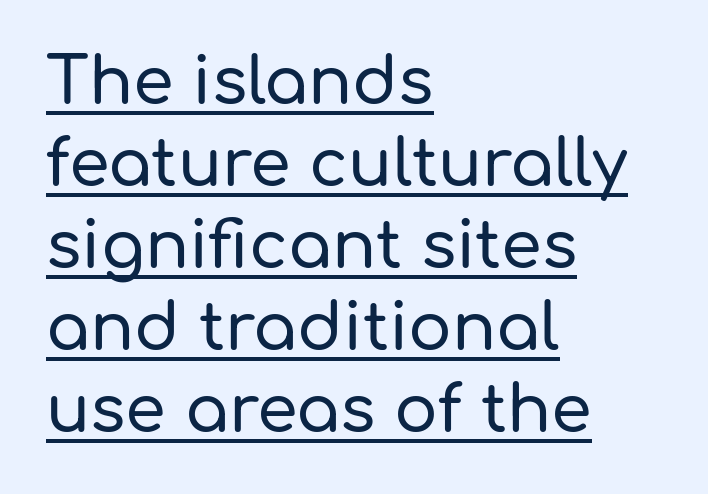
Is this a fixed-width face? No — the glyphs have proportional, varying widths. Posture: upright roman. This rendering features underlined lettering. No feet cap the strokes, marking this as sans-serif type. Line beginnings align vertically; line endings do not.
